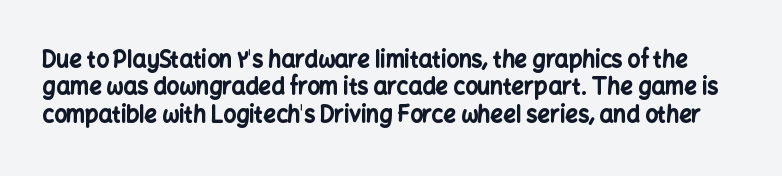
Here the glyphs are tracked normally, forming tight word shapes. The strip under each line holds only bare page. Tall strokes in this sample are plumb rather than angled. Notice how thick the strokes are: this is what a full bold looks like.
